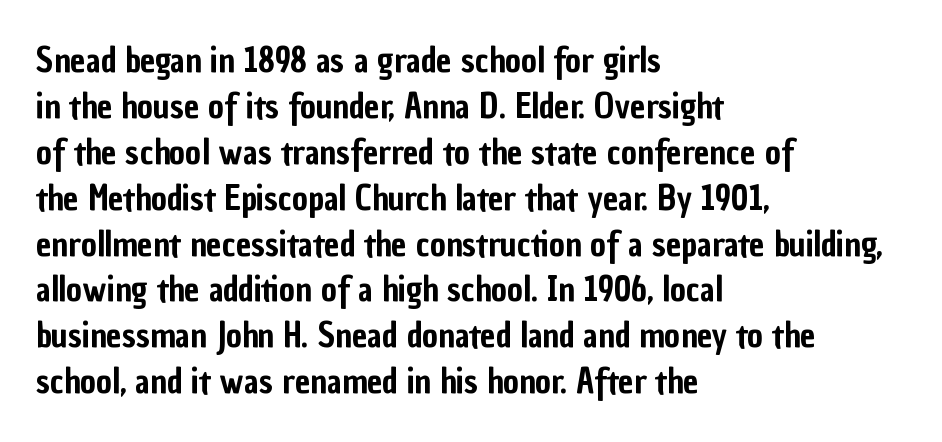
{"serif": "no", "italic": "no", "width": "condensed", "stroke_contrast": "low", "x_height": "medium", "monospaced": "no", "underline": "no", "align": "left", "line_spacing": "normal", "line_spacing_ratio": 1.35, "letter_spacing": "normal", "letter_spacing_em": 0.0, "glyph_px": 34}
